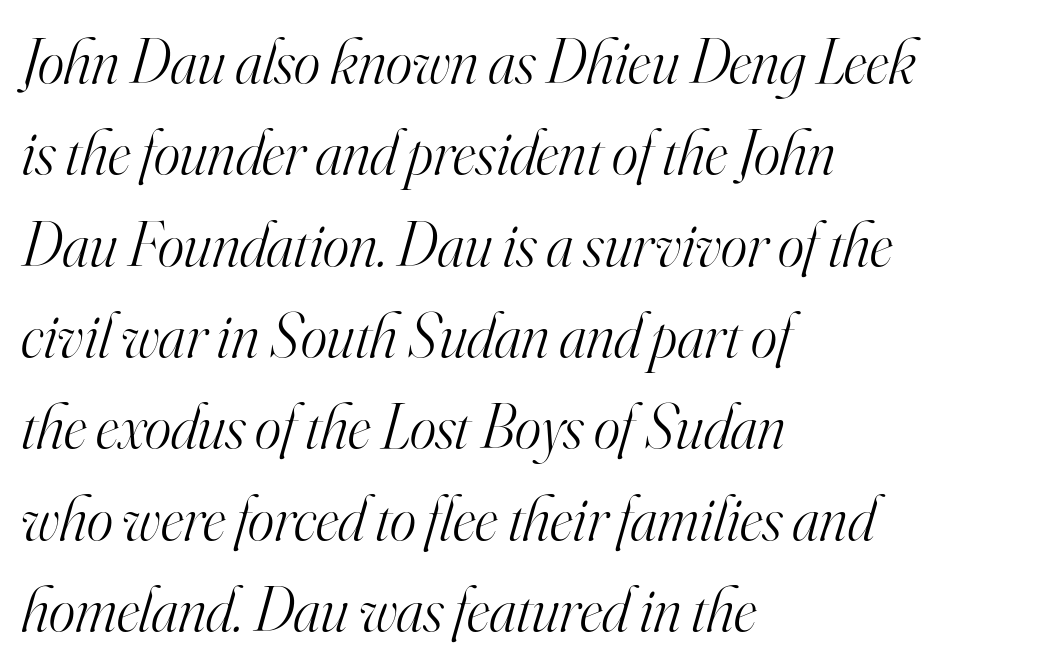
The image shows 63 px light serif type, italic (leaning right); set left-aligned, normal line spacing (1.45x), normal letter spacing, not underlined; high stroke contrast and a small x-height.
